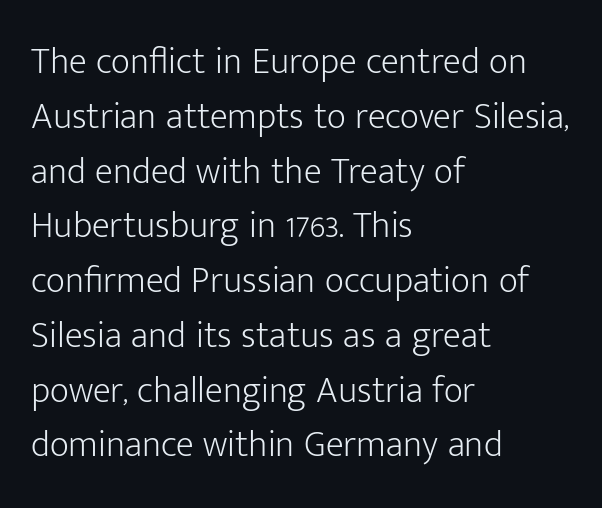
The face used here is proportionally spaced, like ordinary book or web type. Stem width sits at or under what a default text font uses. The passage is arranged the way most books set body copy — flush left. To sum up the face: it is a sans, with no serifs. Glance below the letters and you will spot only blank space. One glance says typical: line gaps are just what's usual.
